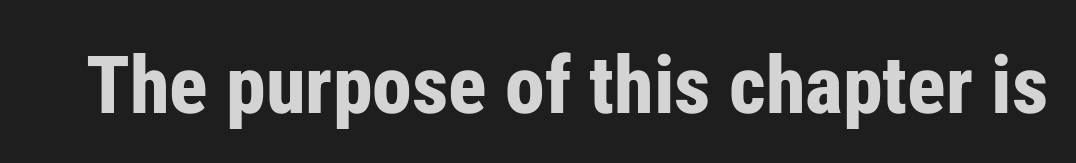
Beneath every word, the page is bare. Varying glyph widths throughout — classic text-font behaviour. Notice how the stems are strictly vertical — no italics here. The typesetting leans heavy: a genuine bold.
